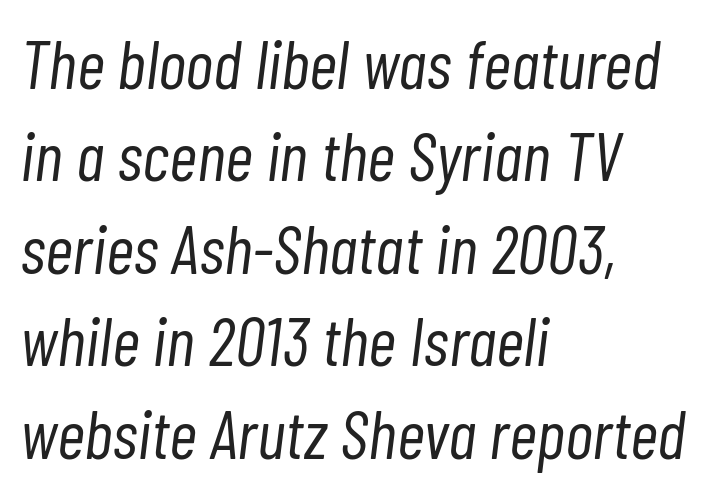
Is the type heavy? It reads as light-to-regular instead. Plain, unruled lines of type. The face used here is proportionally spaced, like ordinary book or web type. Layout note: lines flush left.
